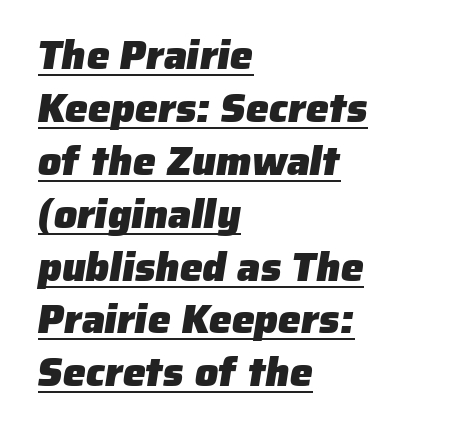
Q: Is the text bold? A: Yes.
Q: Is the typeface a serif or a sans-serif typeface? A: Sans-serif.
Q: Is the text underlined? A: Yes.
Q: How is the paragraph aligned? A: Left-aligned.
Q: Is the spacing between letters normal or unusually wide? A: Normal.
Q: Is the spacing between lines tight, normal or loose? A: Normal.
Q: Width (condensed, normal, or wide)? A: Normal.
Q: Stroke contrast? A: Low.
Q: x-height? A: Medium.
Q: Monospaced? A: No.
